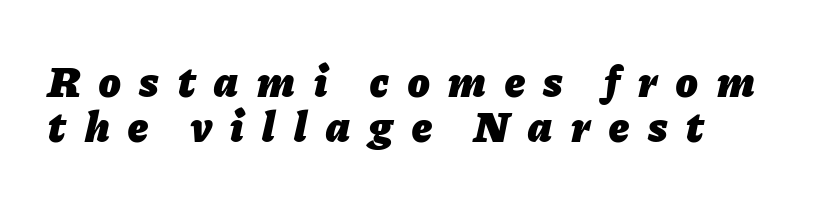
Q: Is the text bold? A: Yes.
Q: Is the text italic (slanted)? A: Yes, it leans right by about 11 degrees.
Q: Is the text underlined? A: No.
Q: Is the spacing between letters normal or unusually wide? A: Unusually wide.
Q: Is the spacing between lines tight, normal or loose? A: Tight.
Q: Width (condensed, normal, or wide)? A: Normal.
Q: Stroke contrast? A: Low.
Q: x-height? A: Medium.
Q: Monospaced? A: No.
